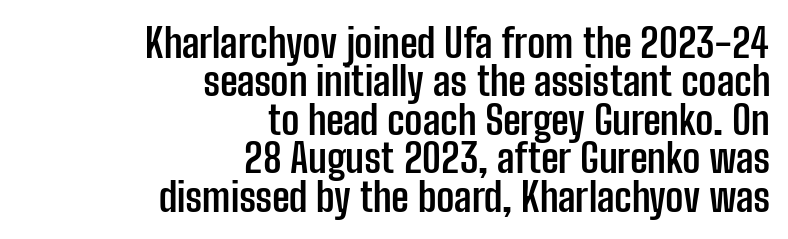
Q: Is the text bold? A: Yes.
Q: Is the text italic (slanted)? A: No, it is upright.
Q: Is the typeface a serif or a sans-serif typeface? A: Sans-serif.
Q: Is the text underlined? A: No.
Q: How is the paragraph aligned? A: Right-aligned.
Q: Is the spacing between letters normal or unusually wide? A: Normal.
Q: Is the spacing between lines tight, normal or loose? A: Tight.
Q: Width (condensed, normal, or wide)? A: Condensed.
Q: Stroke contrast? A: Low.
Q: x-height? A: Medium.
Q: Monospaced? A: No.
